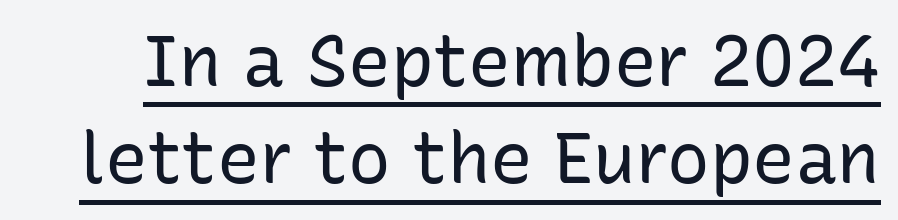
Q: Is the text bold? A: No.
Q: Is the text italic (slanted)? A: No, it is upright.
Q: Is the typeface a serif or a sans-serif typeface? A: Sans-serif.
Q: Is the text underlined? A: Yes.
Q: Is the spacing between letters normal or unusually wide? A: Normal.
Q: Is the spacing between lines tight, normal or loose? A: Normal.
Q: Width (condensed, normal, or wide)? A: Normal.
Q: Stroke contrast? A: Low.
Q: x-height? A: Medium.
Q: Monospaced? A: No.
